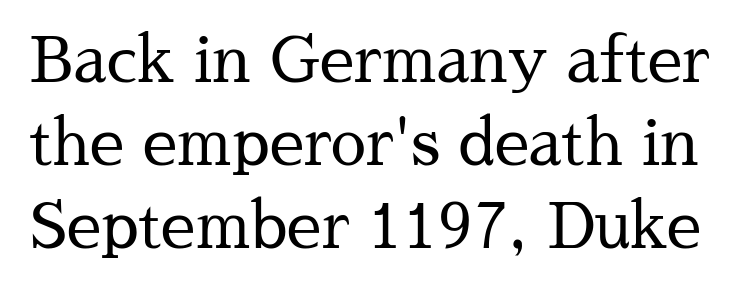
Q: Is the text bold? A: No.
Q: Is the text italic (slanted)? A: No, it is upright.
Q: Is the typeface a serif or a sans-serif typeface? A: Serif.
Q: Is the text underlined? A: No.
Q: Is the spacing between letters normal or unusually wide? A: Normal.
Q: Is the spacing between lines tight, normal or loose? A: Normal.
Q: Width (condensed, normal, or wide)? A: Normal.
Q: Stroke contrast? A: Medium.
Q: x-height? A: Medium.
Q: Monospaced? A: No.
